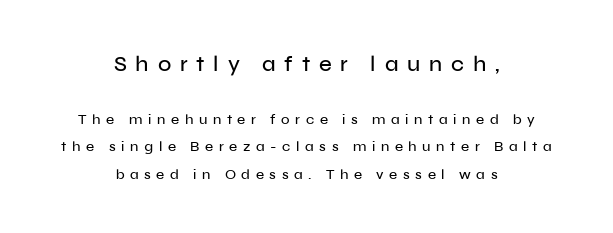
The image shows 22 px text type, upright; set centered, loose line spacing (1.96x), unusually wide letter spacing (+0.4 em), not underlined; the first (top) block is 1.57x larger.
